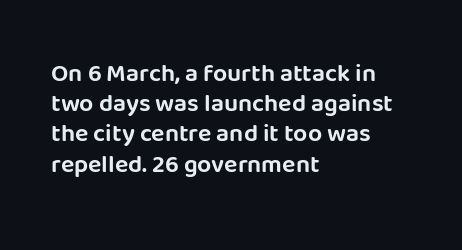
The image shows 25 px text type, upright; set left-aligned, line spacing 1.21x, normal letter spacing, not underlined.
